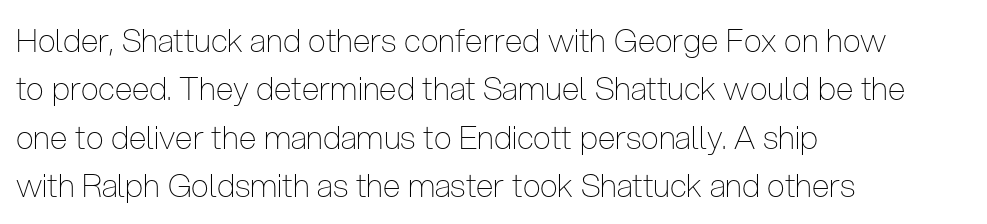
{"serif": "no", "italic": "no", "bold": "no", "weight": "thin", "width": "condensed", "stroke_contrast": "low", "x_height": "medium", "monospaced": "no", "underline": "no", "align": "left", "line_spacing": "normal", "line_spacing_ratio": 1.51, "letter_spacing": "normal", "letter_spacing_em": 0.0, "glyph_px": 32}
